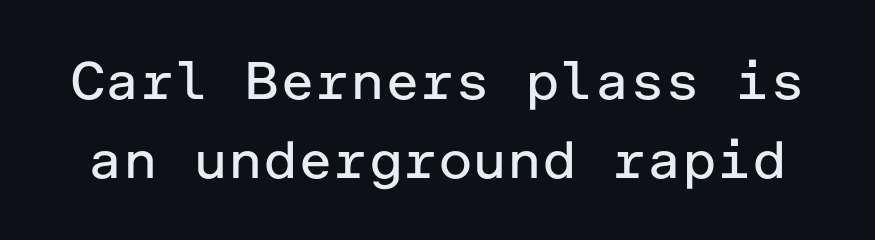
Q: Is the text bold? A: No.
Q: Is the text italic (slanted)? A: No, it is upright.
Q: Is the typeface a serif or a sans-serif typeface? A: Sans-serif.
Q: Is the text underlined? A: No.
Q: Is the spacing between letters normal or unusually wide? A: Normal.
Q: Is the spacing between lines tight, normal or loose? A: Normal.
Q: Width (condensed, normal, or wide)? A: Normal.
Q: Stroke contrast? A: Low.
Q: x-height? A: Medium.
